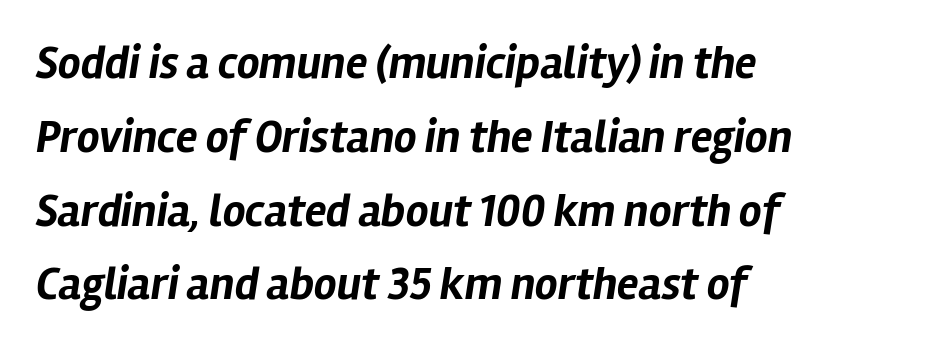
{"italic": "yes", "lean": "right", "slant_degrees": 12, "bold": "yes", "weight": "bold", "width": "normal", "stroke_contrast": "low", "x_height": "medium", "monospaced": "no", "underline": "no", "align": "left", "line_spacing": "normal", "line_spacing_ratio": 1.64, "letter_spacing": "normal", "letter_spacing_em": 0.0, "glyph_px": 45}
